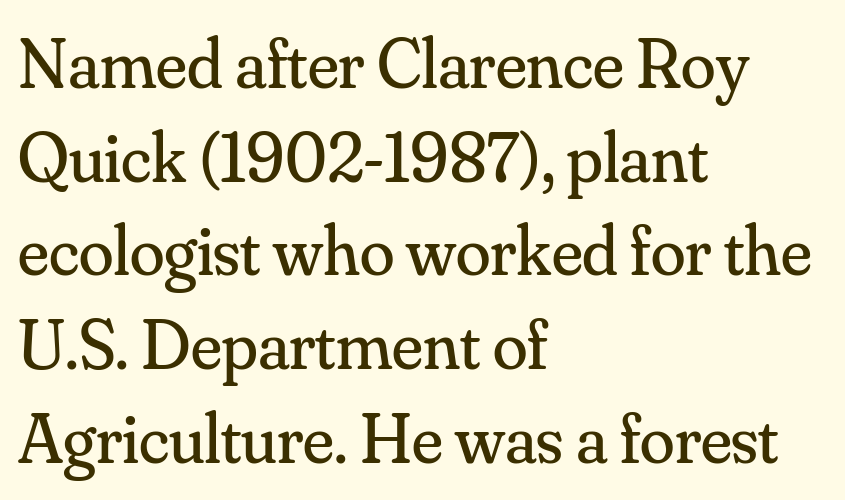
The image shows 71 px regular-weight serif type, upright; set left-aligned, normal line spacing (1.32x), normal letter spacing, not underlined; medium stroke contrast and a small x-height.
